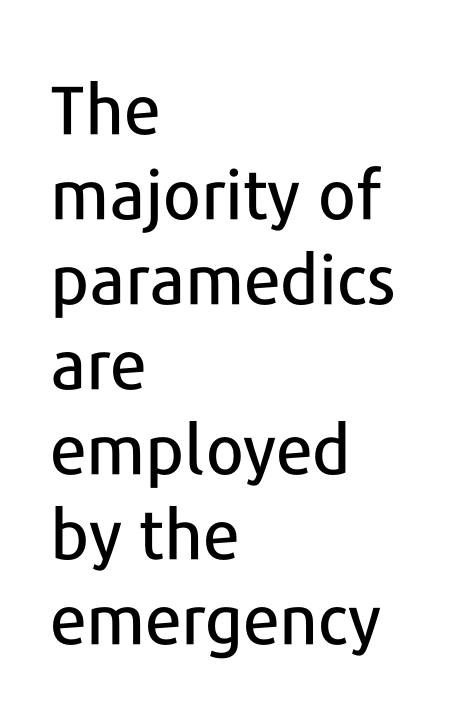
{"serif": "no", "italic": "no", "width": "normal", "stroke_contrast": "low", "x_height": "medium", "monospaced": "no", "underline": "no", "align": "left", "line_spacing": "normal", "line_spacing_ratio": 1.25, "letter_spacing": "normal", "letter_spacing_em": 0.0, "glyph_px": 68}
